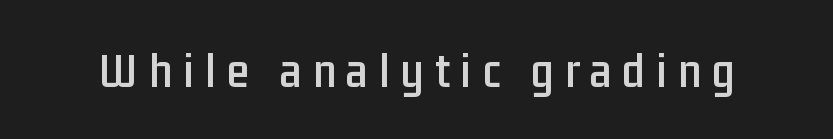
Q: Is the text italic (slanted)? A: No, it is upright.
Q: Is the typeface a serif or a sans-serif typeface? A: Sans-serif.
Q: Is the text underlined? A: No.
Q: Is the spacing between letters normal or unusually wide? A: Unusually wide.
Q: Width (condensed, normal, or wide)? A: Condensed.
Q: Stroke contrast? A: Low.
Q: x-height? A: Medium.
Q: Monospaced? A: No.
